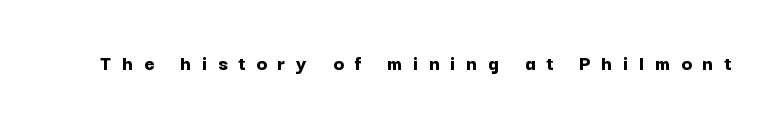
{"italic": "no", "bold": "yes", "underline": "no", "letter_spacing": "wide", "letter_spacing_em": 0.49, "glyph_px": 22}
